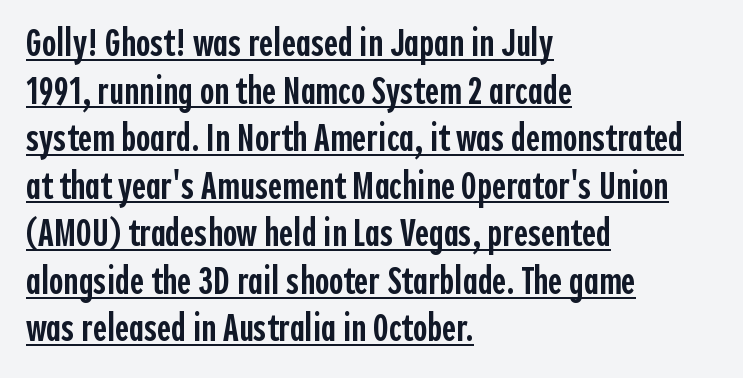
Q: Is the text bold? A: Semi-bold.
Q: Is the text italic (slanted)? A: No, it is upright.
Q: Is the typeface a serif or a sans-serif typeface? A: Sans-serif.
Q: Is the text underlined? A: Yes.
Q: How is the paragraph aligned? A: Left-aligned.
Q: Is the spacing between letters normal or unusually wide? A: Normal.
Q: Width (condensed, normal, or wide)? A: Condensed.
Q: x-height? A: Medium.
Q: Monospaced? A: No.
